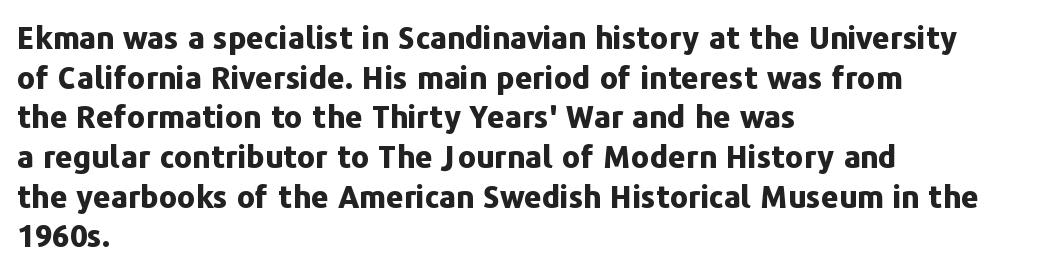
{"serif": "no", "italic": "no", "bold": "yes", "weight": "bold", "width": "normal", "stroke_contrast": "low", "x_height": "medium", "monospaced": "no", "underline": "no", "align": "left", "line_spacing": "normal", "line_spacing_ratio": 1.28, "letter_spacing": "normal", "letter_spacing_em": 0.0, "glyph_px": 31}
